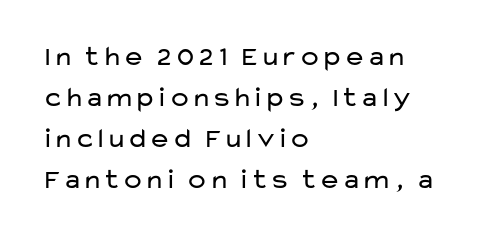
{"serif": "no", "italic": "no", "bold": "no", "weight": "regular", "width": "wide", "stroke_contrast": "low", "x_height": "medium", "monospaced": "no", "underline": "no", "align": "left", "line_spacing": "normal", "line_spacing_ratio": 1.46, "letter_spacing": "normal", "letter_spacing_em": 0.0, "glyph_px": 28}
